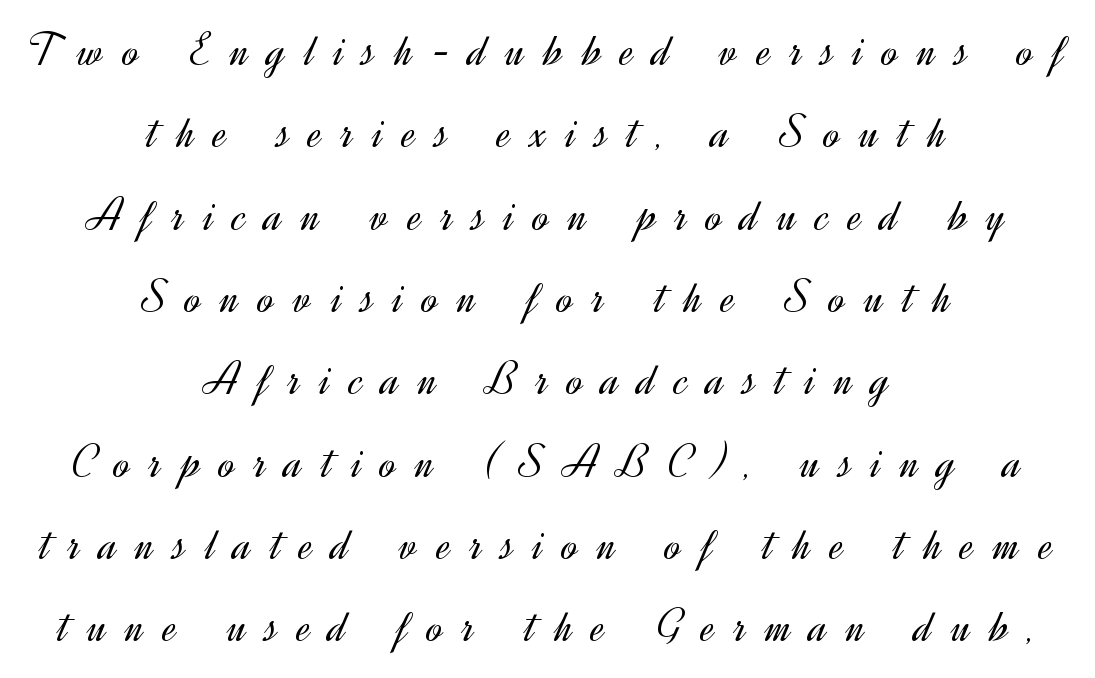
Q: Is the text bold? A: No.
Q: Is the text italic (slanted)? A: Yes.
Q: Is the typeface a serif or a sans-serif typeface? A: Sans-serif.
Q: Is the text underlined? A: No.
Q: How is the paragraph aligned? A: Centered.
Q: Is the spacing between letters normal or unusually wide? A: Unusually wide.
Q: Is the spacing between lines tight, normal or loose? A: Normal.
Q: Width (condensed, normal, or wide)? A: Normal.
Q: x-height? A: Small.
Q: Monospaced? A: No.
